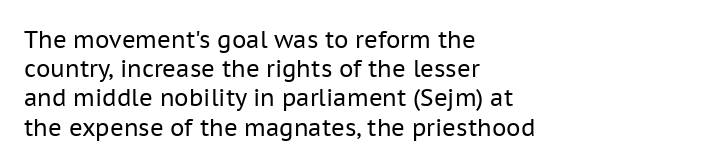
{"italic": "no", "bold": "no", "underline": "no", "align": "left", "line_spacing": "normal", "line_spacing_ratio": 1.27, "letter_spacing": "normal", "letter_spacing_em": 0.0, "glyph_px": 23}
